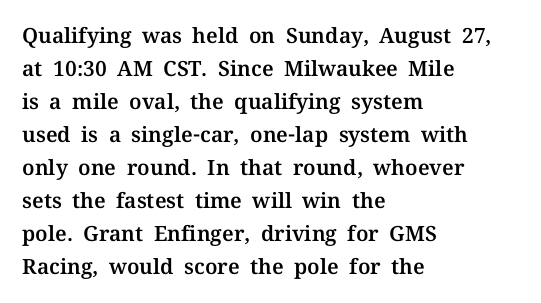
{"italic": "no", "underline": "no", "align": "left", "line_spacing": "normal", "line_spacing_ratio": 1.57, "letter_spacing": "normal", "letter_spacing_em": 0.0, "glyph_px": 21}
